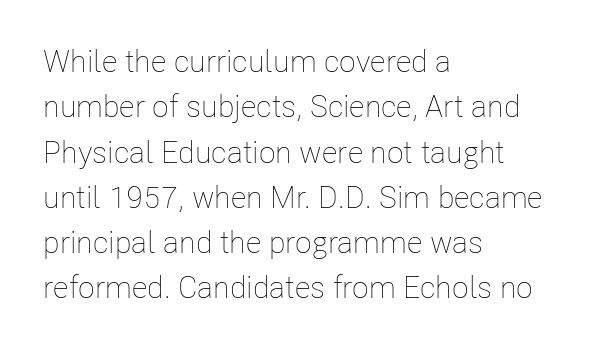
{"italic": "no", "bold": "no", "weight": "thin", "width": "condensed", "stroke_contrast": "low", "x_height": "medium", "monospaced": "no", "underline": "no", "align": "left", "line_spacing": "normal", "line_spacing_ratio": 1.46, "letter_spacing": "normal", "letter_spacing_em": 0.0, "glyph_px": 31}
